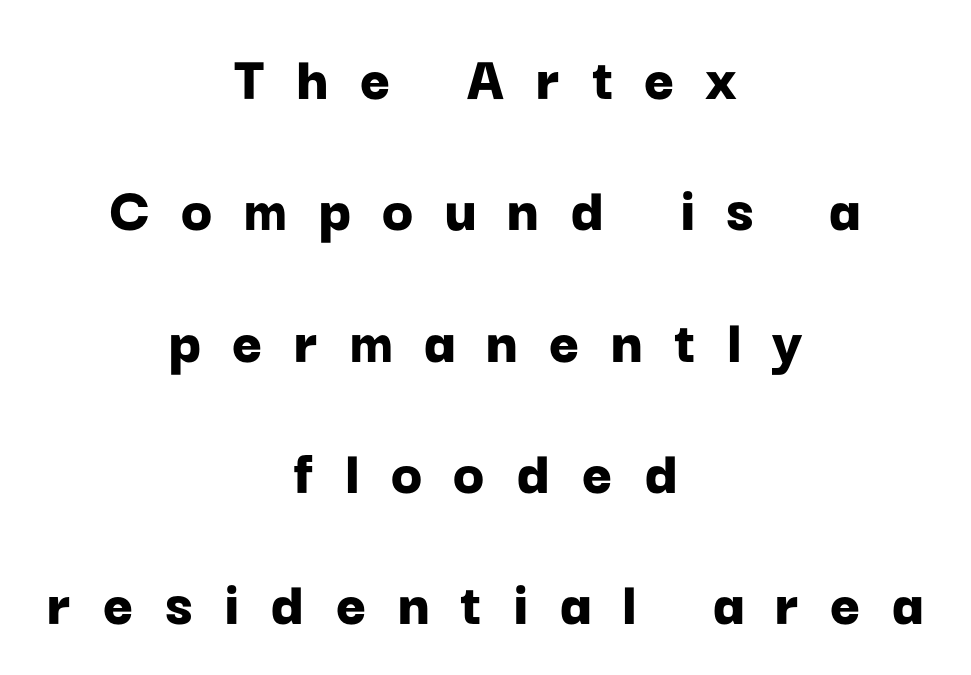
The image shows 65 px bold sans-serif type, upright; set centered, loose line spacing (2.02x), unusually wide letter spacing (+0.48 em), not underlined; low stroke contrast and a medium x-height.
